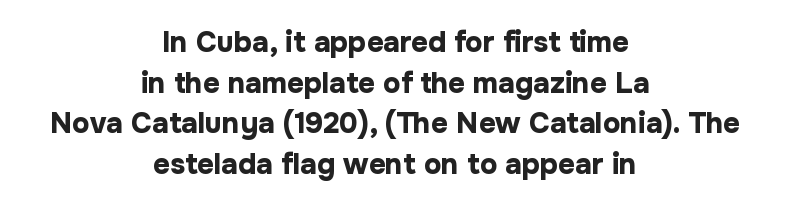
The image shows 29 px bold sans-serif type, upright; set centered, normal line spacing (1.4x), normal letter spacing, not underlined; low stroke contrast and a medium x-height.
